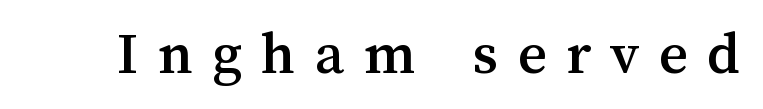
Q: Is the text italic (slanted)? A: No, it is upright.
Q: Is the text underlined? A: No.
Q: Is the spacing between letters normal or unusually wide? A: Unusually wide.
Q: Width (condensed, normal, or wide)? A: Normal.
Q: Stroke contrast? A: Medium.
Q: x-height? A: Medium.
Q: Monospaced? A: No.
